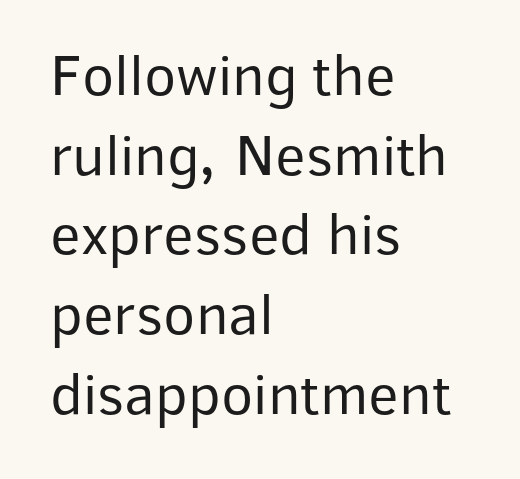
The space beneath each line is pristine and unruled. Stroke terminals: plain, sans-serif. The typesetter chose a ragged-right arrangement here. These lines are rendered in a variable-pitch font. The letterforms sit shoulder to shoulder at normal distance. Nothing heavy about these letters — not bold at all.
